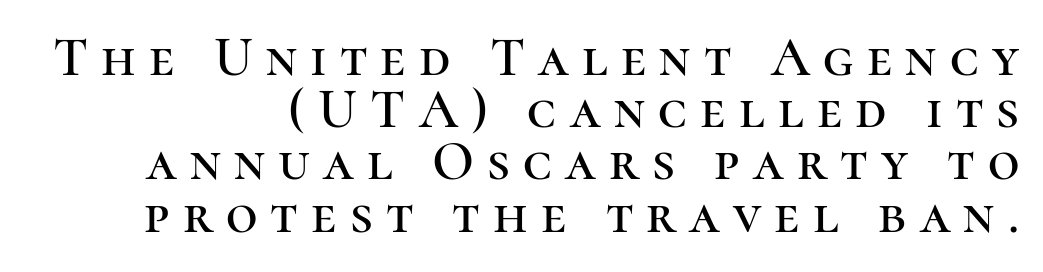
The image shows 55 px serif type, upright; set right-aligned, tight line spacing (0.95x), unusually wide letter spacing (+0.24 em), not underlined; high stroke contrast and a medium x-height.
